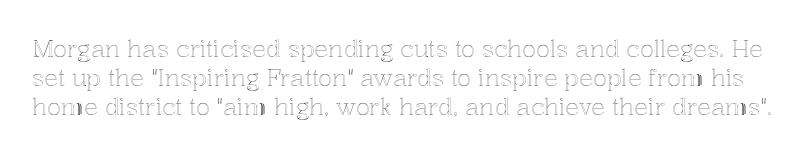
Style check: upright. Clear beneath every line of the passage. Here the glyphs are tracked normally, forming tight word shapes. The vertical gap from one line to the next is medium.
